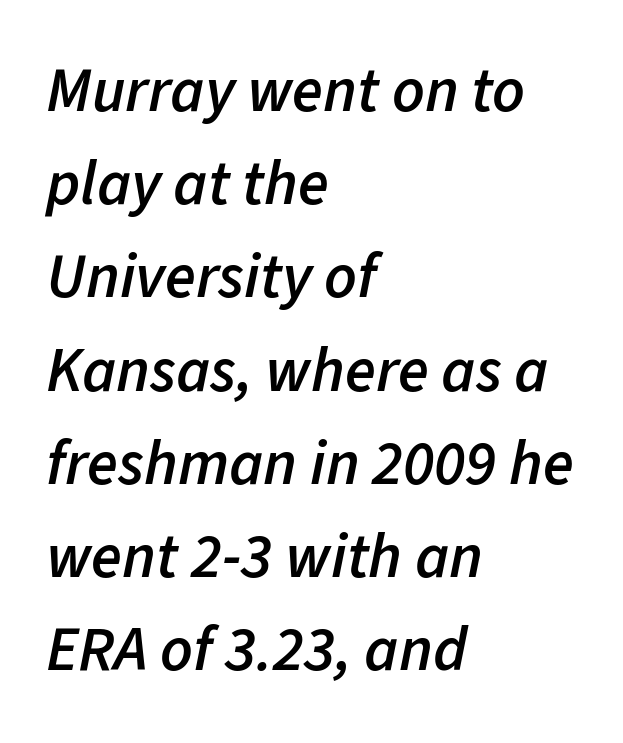
One glance says typical: line gaps are just what's usual. A bare baseline throughout the passage. When letters slant like this, we call the style italic. Do the characters align in a grid? No, the font is proportional. In CSS terms this would be text-align: left.
